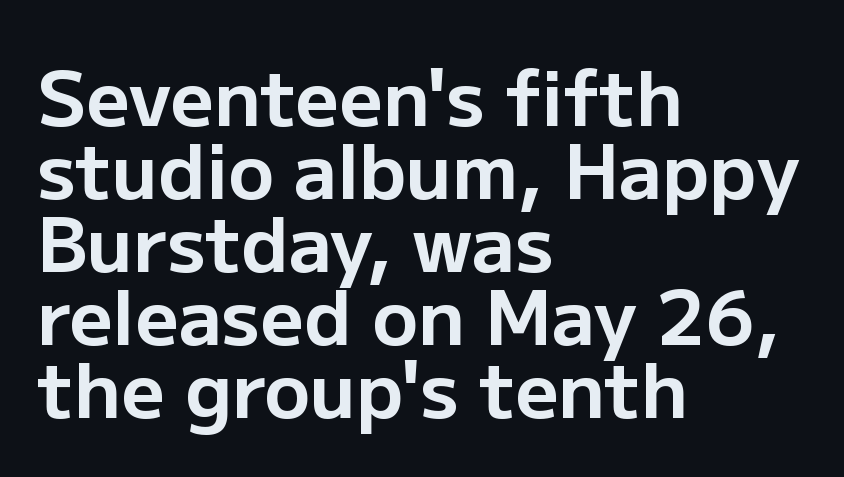
Q: Is the text bold? A: Yes.
Q: Is the text italic (slanted)? A: No, it is upright.
Q: Is the typeface a serif or a sans-serif typeface? A: Sans-serif.
Q: Is the text underlined? A: No.
Q: How is the paragraph aligned? A: Left-aligned.
Q: Is the spacing between letters normal or unusually wide? A: Normal.
Q: Is the spacing between lines tight, normal or loose? A: Tight.
Q: Width (condensed, normal, or wide)? A: Normal.
Q: Stroke contrast? A: Low.
Q: x-height? A: Medium.
Q: Monospaced? A: No.
